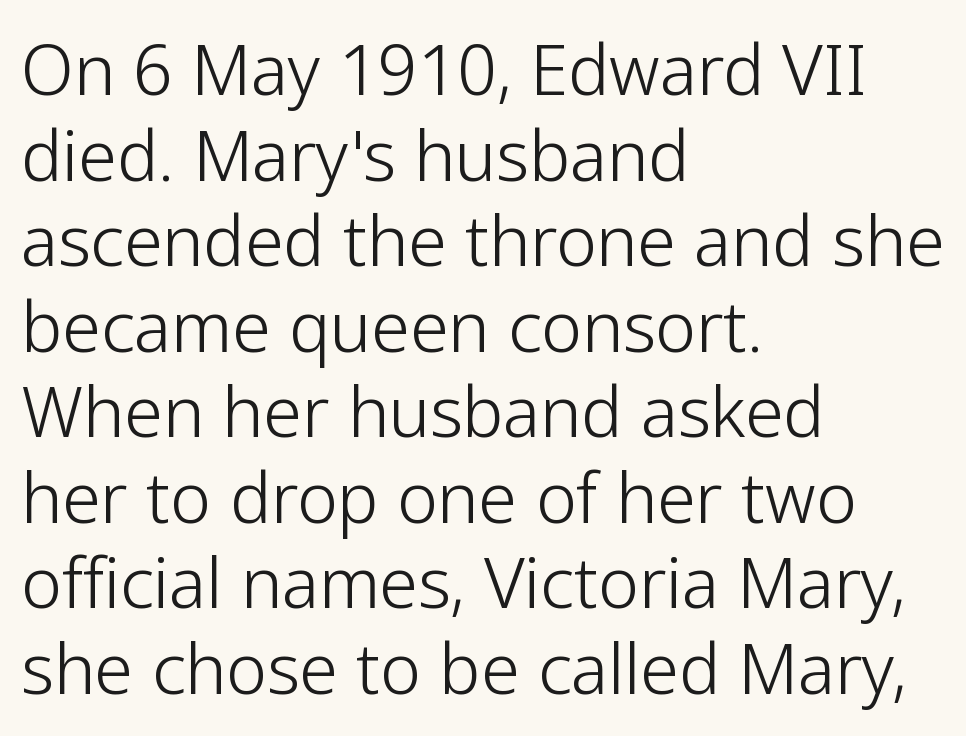
Q: Is the text bold? A: No.
Q: Is the text italic (slanted)? A: No, it is upright.
Q: Is the typeface a serif or a sans-serif typeface? A: Sans-serif.
Q: Is the text underlined? A: No.
Q: How is the paragraph aligned? A: Left-aligned.
Q: Is the spacing between letters normal or unusually wide? A: Normal.
Q: Width (condensed, normal, or wide)? A: Normal.
Q: Stroke contrast? A: Low.
Q: x-height? A: Medium.
Q: Monospaced? A: No.
